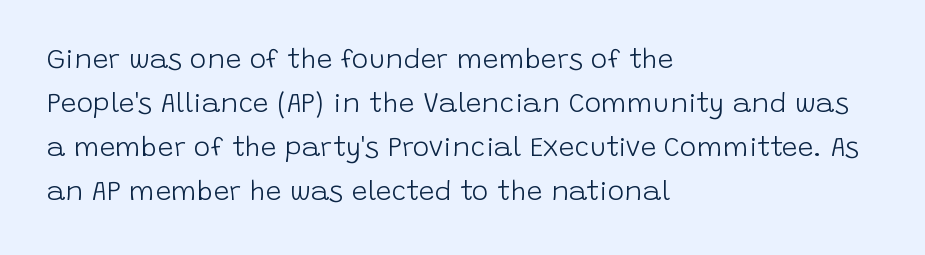
The image shows 28 px light sans-serif type, upright; set left-aligned, normal line spacing (1.57x), normal letter spacing, not underlined; low stroke contrast and a large x-height.
